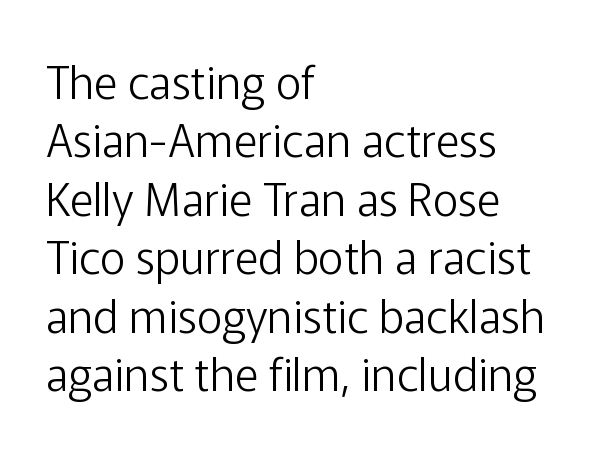
The image shows 45 px light sans-serif type, upright; set left-aligned, normal line spacing (1.3x), normal letter spacing, not underlined; low stroke contrast and a medium x-height.
